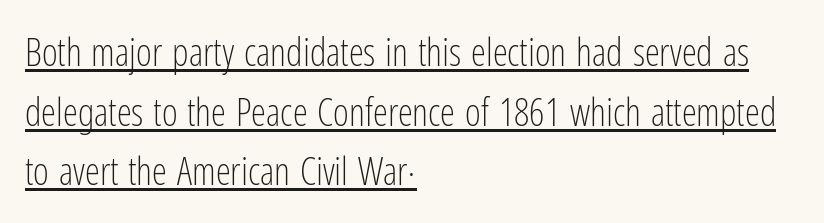
Q: Is the text bold? A: No.
Q: Is the text italic (slanted)? A: No, it is upright.
Q: Is the typeface a serif or a sans-serif typeface? A: Sans-serif.
Q: Is the text underlined? A: Yes.
Q: How is the paragraph aligned? A: Left-aligned.
Q: Is the spacing between letters normal or unusually wide? A: Normal.
Q: Is the spacing between lines tight, normal or loose? A: Normal.
Q: Width (condensed, normal, or wide)? A: Condensed.
Q: Stroke contrast? A: Low.
Q: x-height? A: Medium.
Q: Monospaced? A: No.
